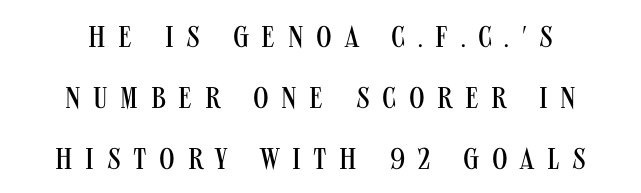
The image shows 30 px regular-weight, condensed sans-serif type, upright; set centered, loose line spacing (2.04x), unusually wide letter spacing (+0.42 em), not underlined; medium stroke contrast and a large x-height.
